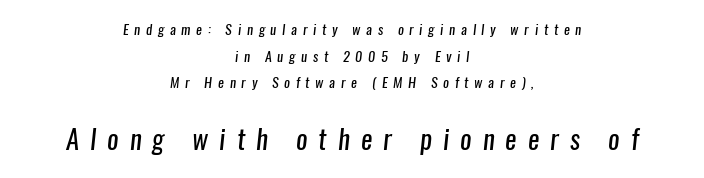
Q: Is the text bold? A: No.
Q: Is the text underlined? A: No.
Q: How is the paragraph aligned? A: Centered.
Q: Is the spacing between letters normal or unusually wide? A: Unusually wide.
Q: Is the spacing between lines tight, normal or loose? A: Loose.
Q: Which block of text is set in a larger size, the first (top) or the second (bottom)? A: The second (bottom) one.
